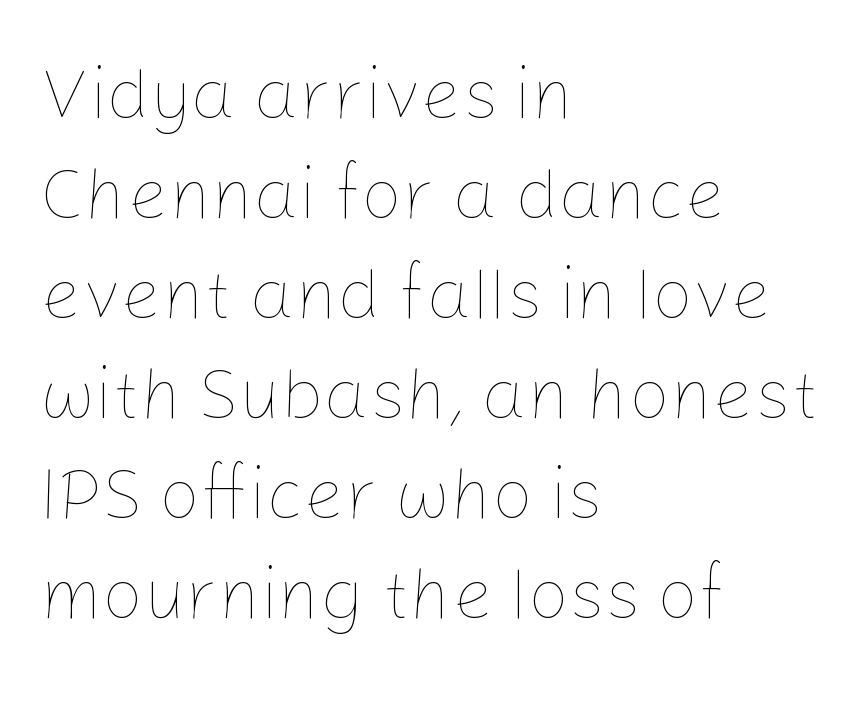
{"italic": "no", "bold": "no", "weight": "thin", "width": "normal", "stroke_contrast": "low", "x_height": "medium", "monospaced": "no", "underline": "no", "align": "left", "line_spacing": "normal", "line_spacing_ratio": 1.39, "letter_spacing": "normal", "letter_spacing_em": 0.0, "glyph_px": 72}
